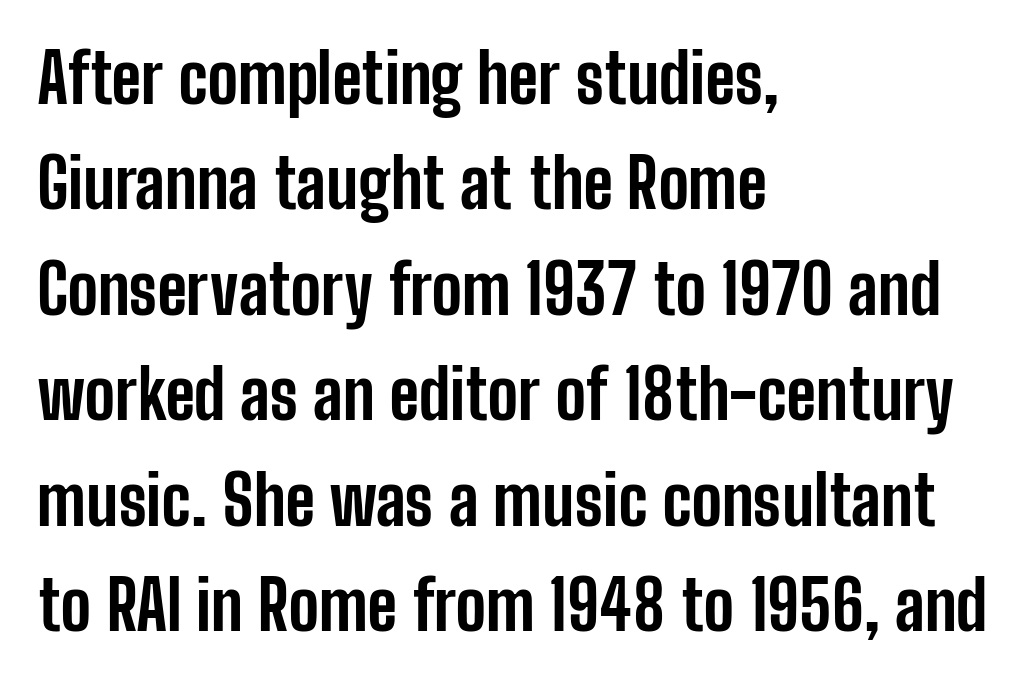
All the whitespace from short lines collects on the right. Words appear dense and cohesive because spacing is normal. What's the leading like? Ordinary, nothing unusual. In terms of weight, the rendering is a true, heavy bold.
